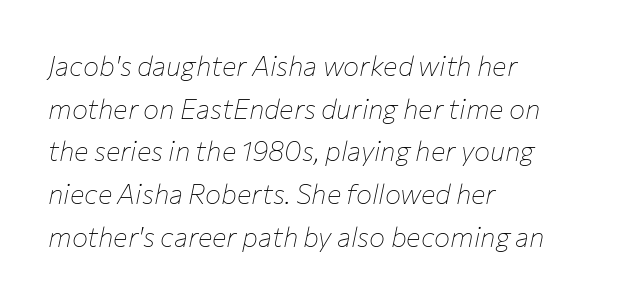
{"italic": "yes", "lean": "right", "slant_degrees": 12, "bold": "no", "underline": "no", "align": "left", "line_spacing": "normal", "line_spacing_ratio": 1.58, "letter_spacing": "normal", "letter_spacing_em": 0.0, "glyph_px": 27}
